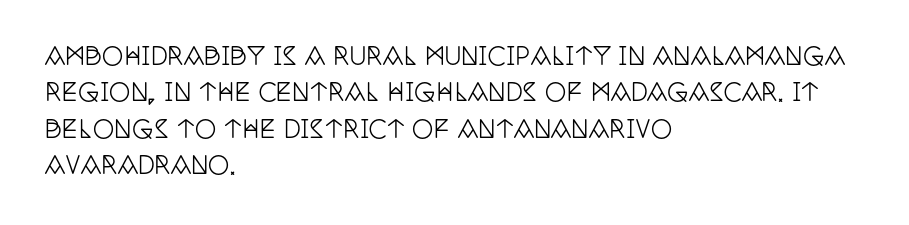
The image shows 24 px text type, upright; set left-aligned, normal line spacing (1.52x), normal letter spacing, not underlined.
